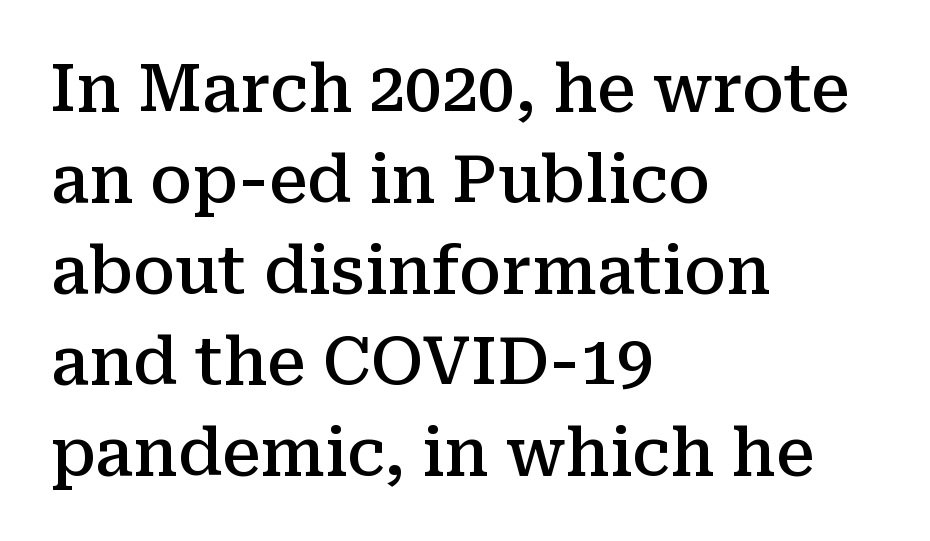
{"serif": "yes", "italic": "no", "bold": "semi", "weight": "semibold", "width": "normal", "stroke_contrast": "medium", "x_height": "medium", "monospaced": "no", "underline": "no", "align": "left", "line_spacing": "normal", "line_spacing_ratio": 1.4, "letter_spacing": "normal", "letter_spacing_em": 0.0, "glyph_px": 65}
